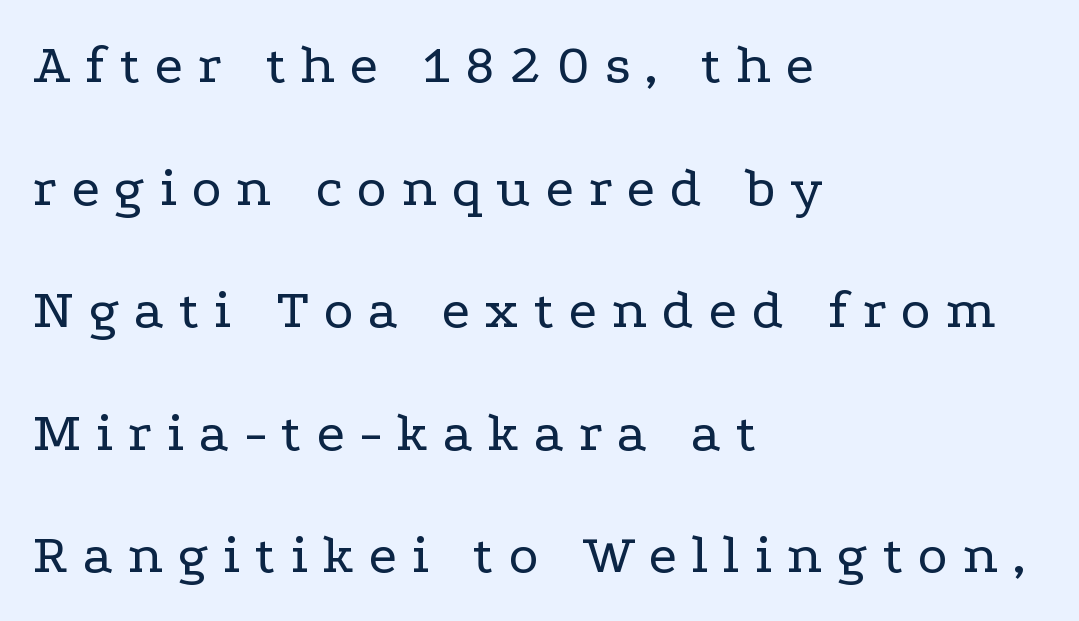
The rendering uses natural spacing where letterforms have individual widths. These lines are composed in type with serifs. Weight: not bold — regular or lighter. Has an underline been added? It has not. These lines stand farther apart than default settings would place them. The axis of the letterforms is exactly vertical.
